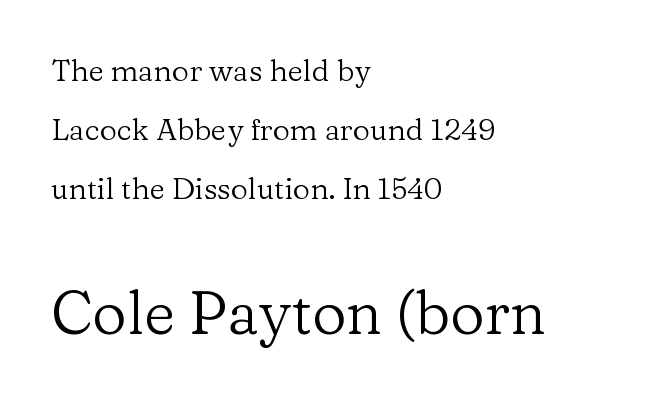
The image shows 60 px regular-weight serif type, upright; set left-aligned, loose line spacing (1.96x), normal letter spacing, not underlined; the second (bottom) block is 2.0x larger; low stroke contrast and a medium x-height.
